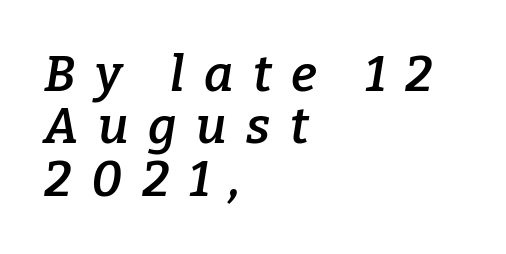
Type style note: has serifs. Visually the block forms a straight wall on the left and a jagged coastline on the right. If you drew a line through each stem, it would be angled. The block of text is dense from top to bottom, with scant space between rows. Look at the tracking — it's clearly loosened, letters drifting apart. The letters advance in unequal steps, a hallmark of proportional type.
